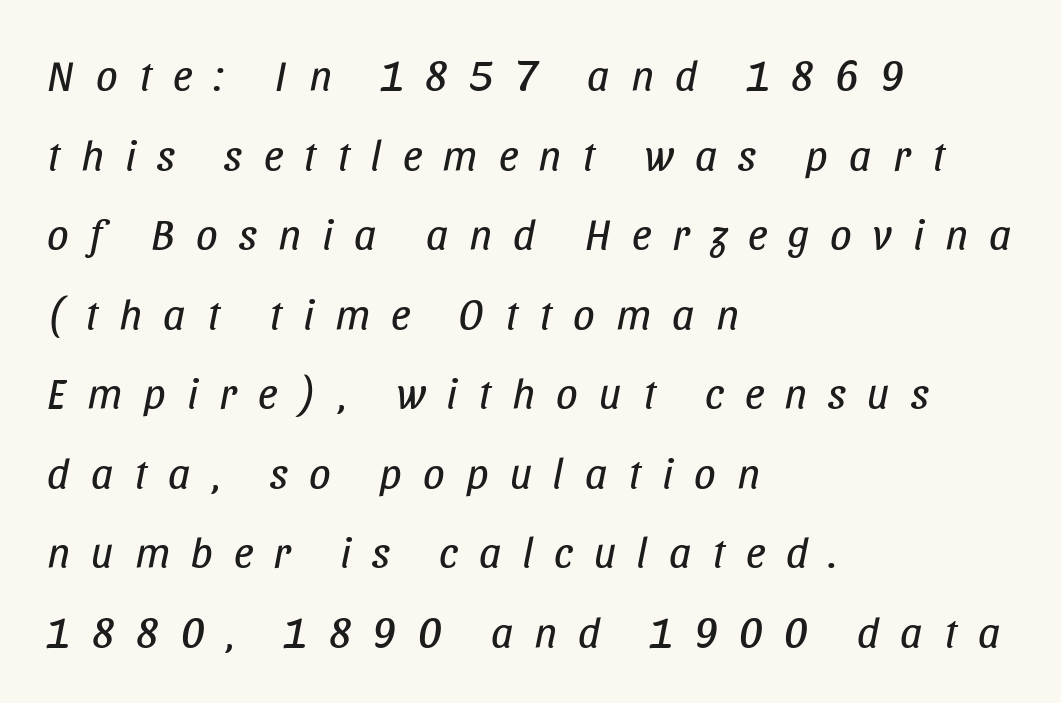
The area under the type is left untouched. The font's italic variant was chosen for this text. The typesetting does not lean heavy: it is not bold. The letters advance in unequal steps, a hallmark of proportional type.
